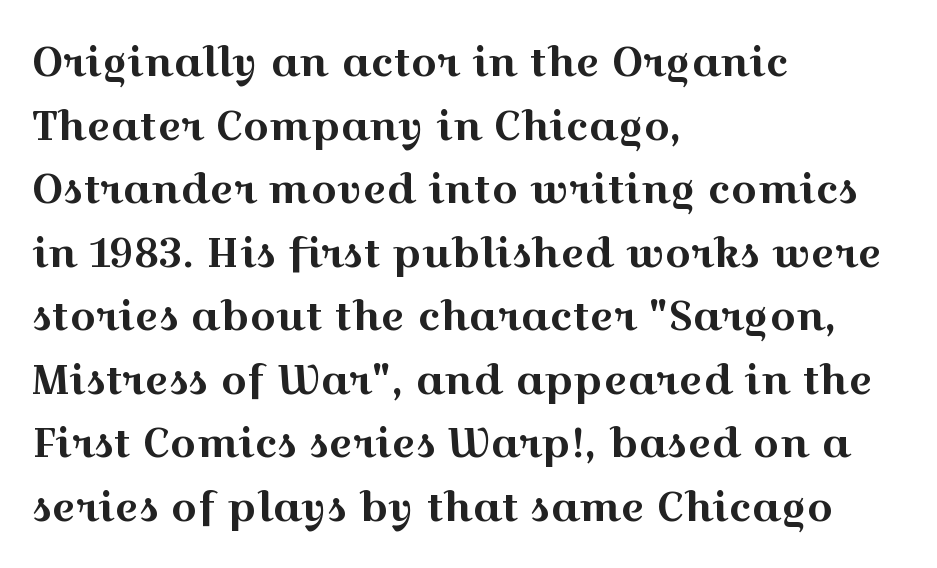
{"serif": "yes", "italic": "no", "width": "wide", "x_height": "medium", "monospaced": "no", "underline": "no", "align": "left", "line_spacing": "normal", "line_spacing_ratio": 1.55, "letter_spacing": "normal", "letter_spacing_em": 0.0, "glyph_px": 41}
